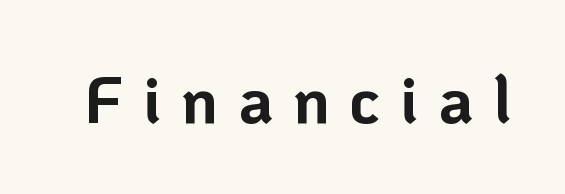
The image shows 66 px bold sans-serif type, upright; set unusually wide letter spacing (+0.3 em), not underlined; low stroke contrast and a medium x-height.
